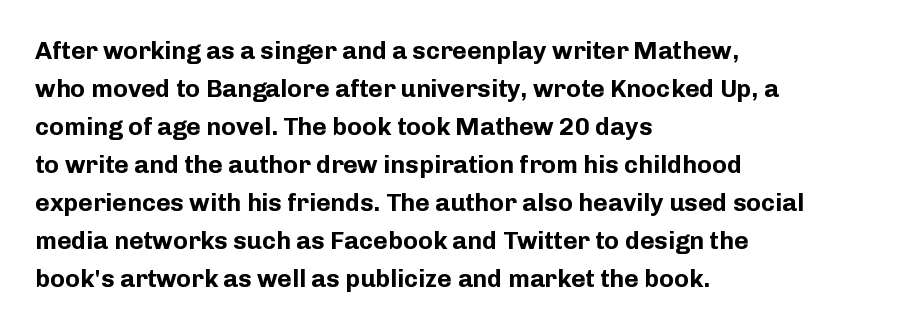
The image shows 25 px bold type, upright; set left-aligned, normal line spacing (1.52x), normal letter spacing, not underlined.
